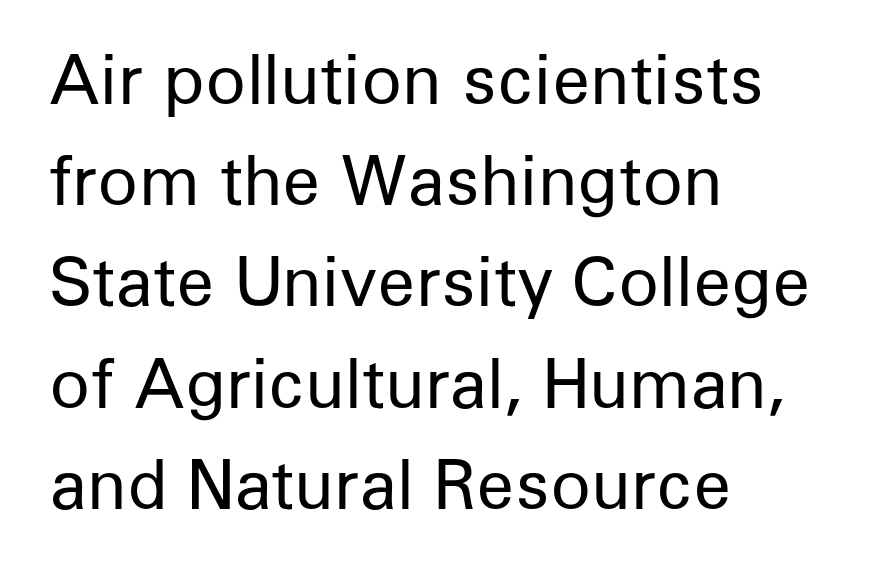
The image shows 67 px regular-weight sans-serif type, upright; set left-aligned, normal line spacing (1.51x), normal letter spacing, not underlined; low stroke contrast and a medium x-height.
